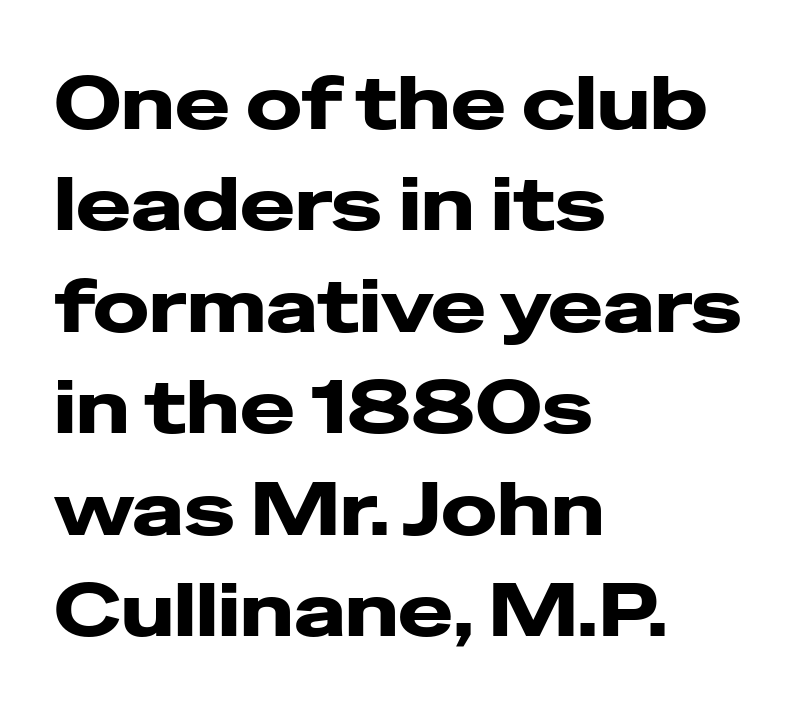
The image shows 74 px heavy, wide sans-serif type, upright; set left-aligned, normal line spacing (1.37x), normal letter spacing, not underlined; low stroke contrast and a medium x-height.
